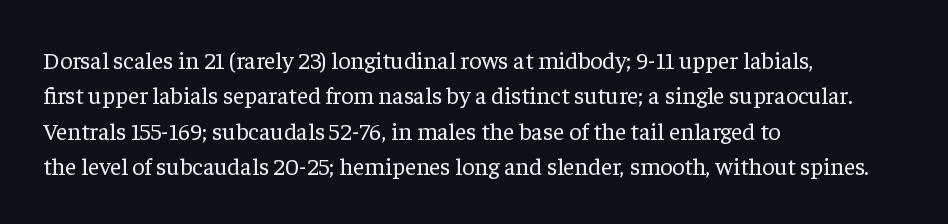
Q: Is the text bold? A: No.
Q: Is the text italic (slanted)? A: No, it is upright.
Q: Is the text underlined? A: No.
Q: How is the paragraph aligned? A: Left-aligned.
Q: Is the spacing between letters normal or unusually wide? A: Normal.
Q: Is the spacing between lines tight, normal or loose? A: Normal.
